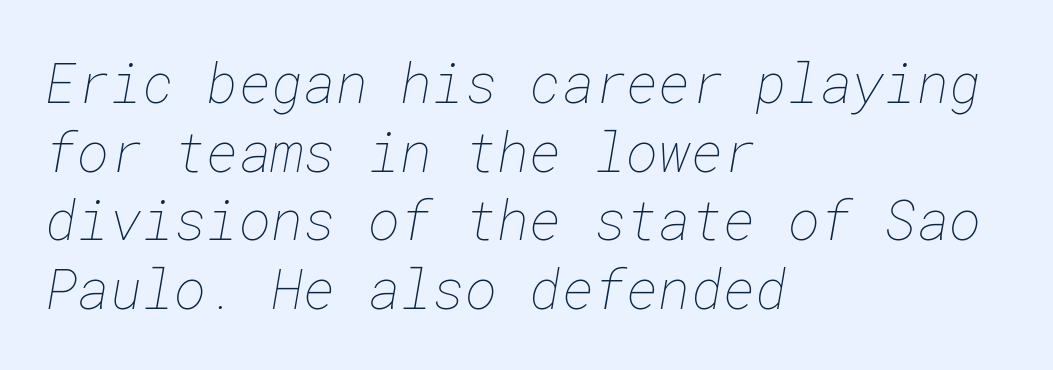
The image shows 55 px thin type; set left-aligned, normal line spacing (1.25x), normal letter spacing, not underlined; low stroke contrast and a medium x-height.
